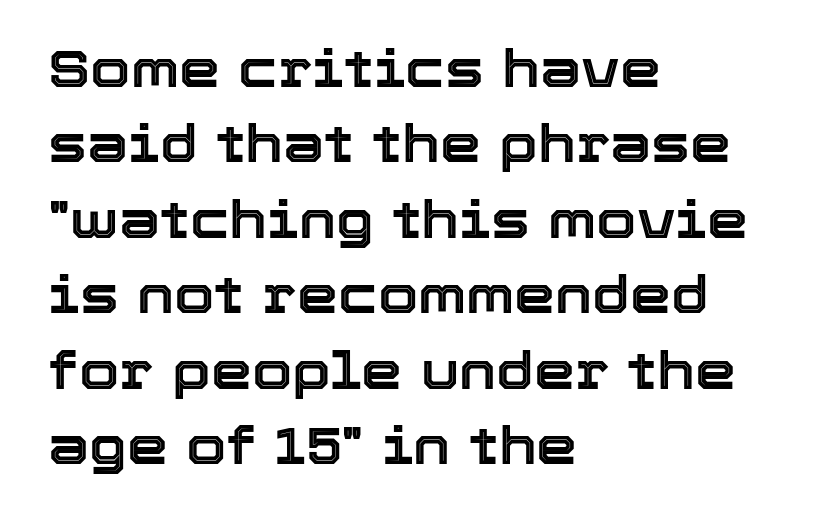
{"italic": "no", "width": "normal", "x_height": "medium", "monospaced": "no", "underline": "no", "align": "left", "line_spacing": "normal", "line_spacing_ratio": 1.45, "letter_spacing": "normal", "letter_spacing_em": 0.0, "glyph_px": 52}
